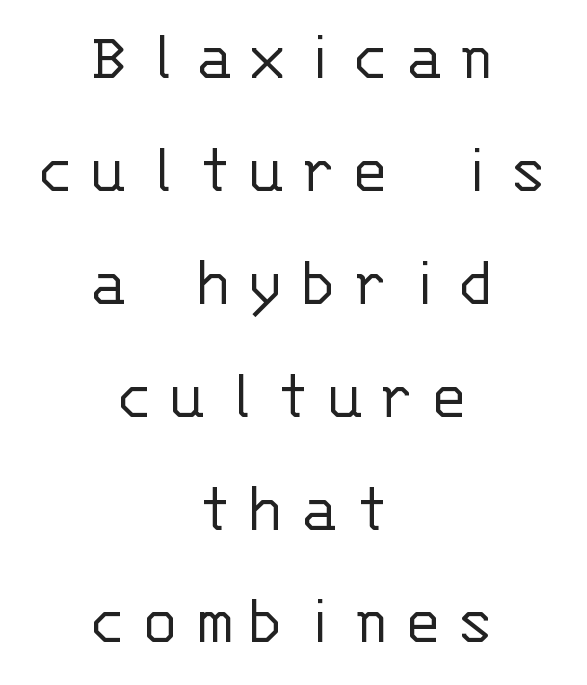
The image shows 71 px light sans-serif type, upright, monospaced; set centered, normal line spacing (1.59x), unusually wide letter spacing (+0.2 em), not underlined; low stroke contrast and a large x-height.
